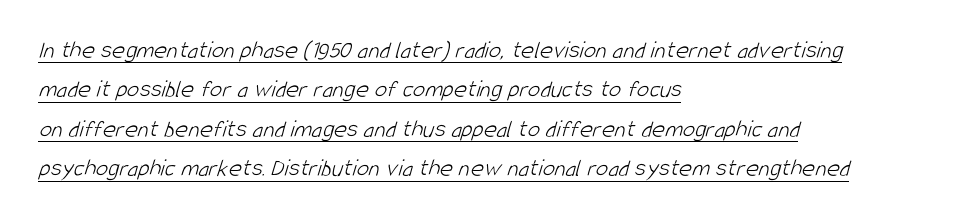
Stems here are at most as thick as an everyday book face. The typesetter chose a ragged-right arrangement here. The rendering uses a moderate line-height, typical for paragraphs. How are the letters spaced? Ordinarily, with no added tracking. A typographer would call this underscored text.
